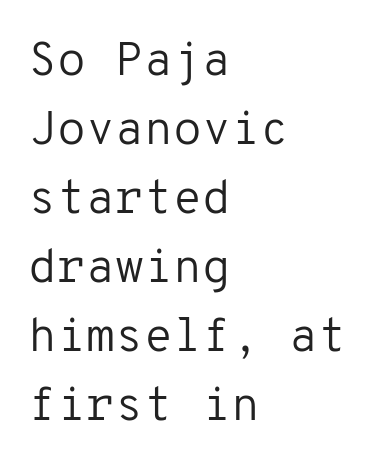
Compared with typical paragraphs, the rows here are spaced about the same. Font category for this specimen: sans-serif. The horizontal fit of the characters is conventional and even. Characters remain perfectly vertical along every line. Stems and bowls with no extra thickness — not bold.
